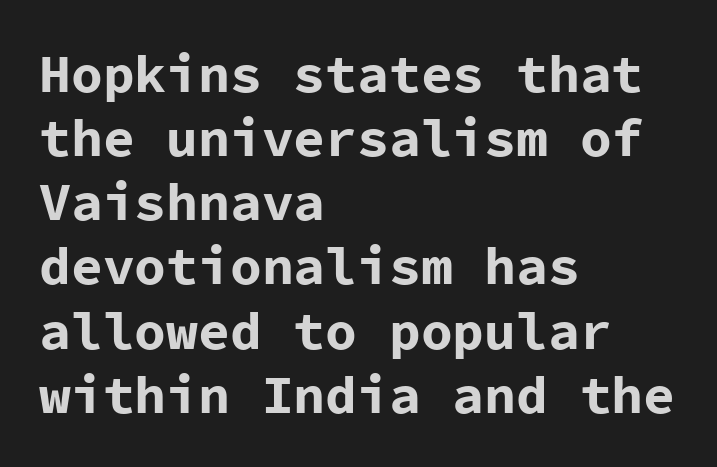
The image shows 53 px bold sans-serif type, upright, monospaced; set left-aligned, line spacing 1.21x, normal letter spacing, not underlined; low stroke contrast and a medium x-height.
